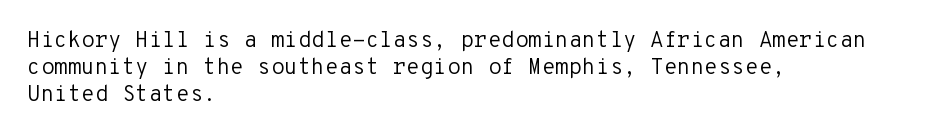
Q: Is the text bold? A: No.
Q: Is the text italic (slanted)? A: No, it is upright.
Q: Is the text underlined? A: No.
Q: How is the paragraph aligned? A: Left-aligned.
Q: Is the spacing between letters normal or unusually wide? A: Normal.
